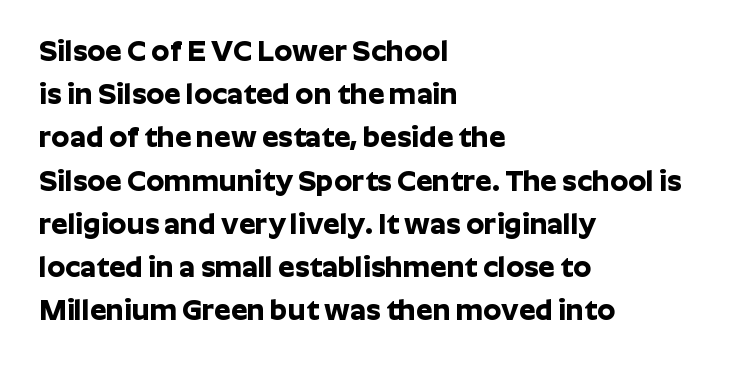
Q: Is the text bold? A: Yes.
Q: Is the text italic (slanted)? A: No, it is upright.
Q: Is the typeface a serif or a sans-serif typeface? A: Sans-serif.
Q: Is the text underlined? A: No.
Q: How is the paragraph aligned? A: Left-aligned.
Q: Is the spacing between letters normal or unusually wide? A: Normal.
Q: Is the spacing between lines tight, normal or loose? A: Normal.
Q: Width (condensed, normal, or wide)? A: Normal.
Q: Stroke contrast? A: Low.
Q: x-height? A: Medium.
Q: Monospaced? A: No.
